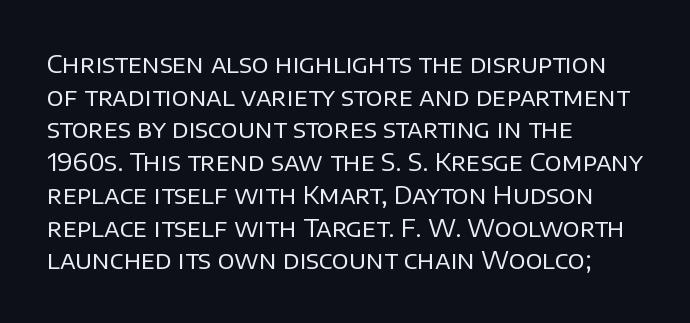
The image shows 25 px text type, upright; set left-aligned, normal line spacing (1.31x), normal letter spacing, not underlined.
